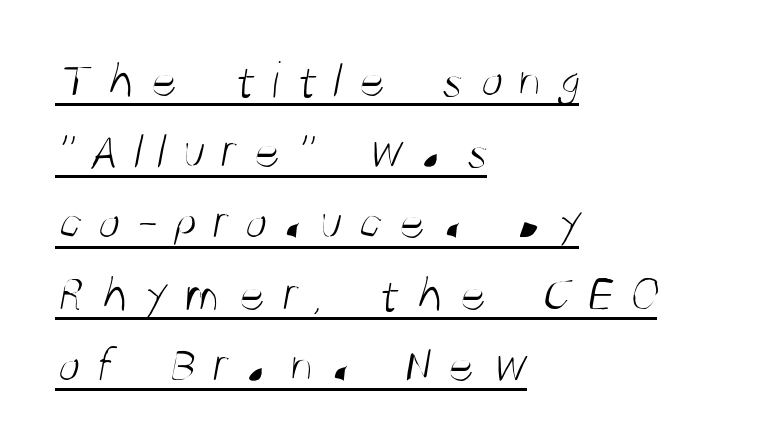
The rag falls on the right side of this text block. Leading matches the norm, producing a regular column. Grotesque or geometric, the face here clearly has no serifs. The type is letterspaced generously, with wide tracking.
